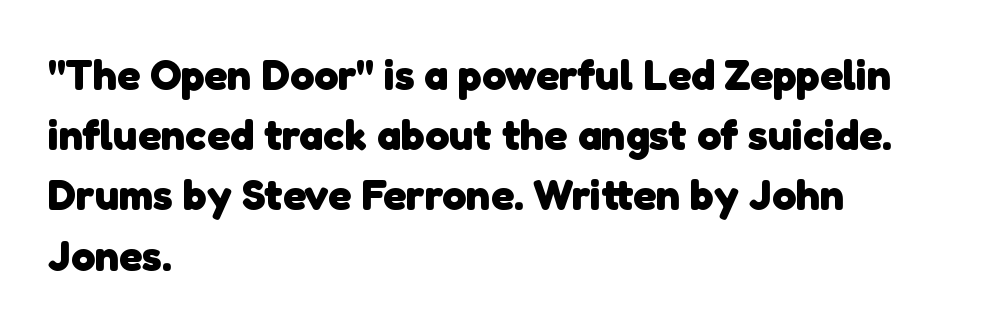
These lines sit exactly where default settings would place them. A dark, heavy texture on the line: the type is bold. Think of a printed novel: that variable character pitch is what you see here. The area under the type is left untouched. The letters sit at their default tracking, neither squeezed nor spread.
